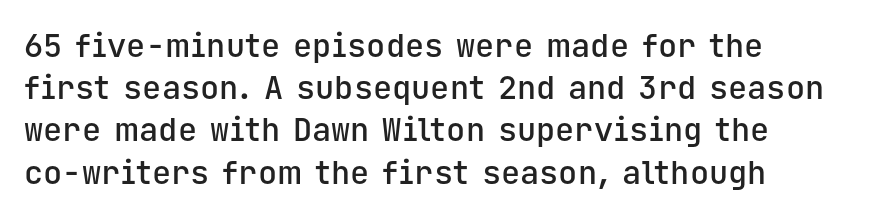
Q: Is the text bold? A: Semi-bold.
Q: Is the text italic (slanted)? A: No, it is upright.
Q: Is the typeface a serif or a sans-serif typeface? A: Sans-serif.
Q: Is the text underlined? A: No.
Q: How is the paragraph aligned? A: Left-aligned.
Q: Is the spacing between letters normal or unusually wide? A: Normal.
Q: Is the spacing between lines tight, normal or loose? A: Normal.
Q: Width (condensed, normal, or wide)? A: Normal.
Q: Stroke contrast? A: Low.
Q: x-height? A: Medium.
Q: Monospaced? A: Yes.
